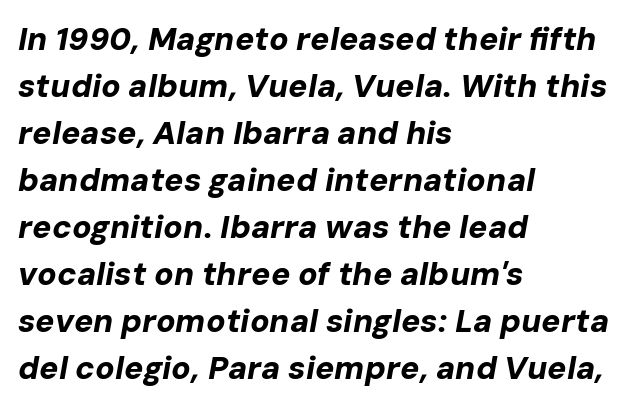
Q: Is the text bold? A: Yes.
Q: Is the text italic (slanted)? A: Yes, it leans right by about 10 degrees.
Q: Is the text underlined? A: No.
Q: How is the paragraph aligned? A: Left-aligned.
Q: Is the spacing between letters normal or unusually wide? A: Normal.
Q: Is the spacing between lines tight, normal or loose? A: Normal.
Q: Width (condensed, normal, or wide)? A: Normal.
Q: Stroke contrast? A: Low.
Q: x-height? A: Medium.
Q: Monospaced? A: No.
